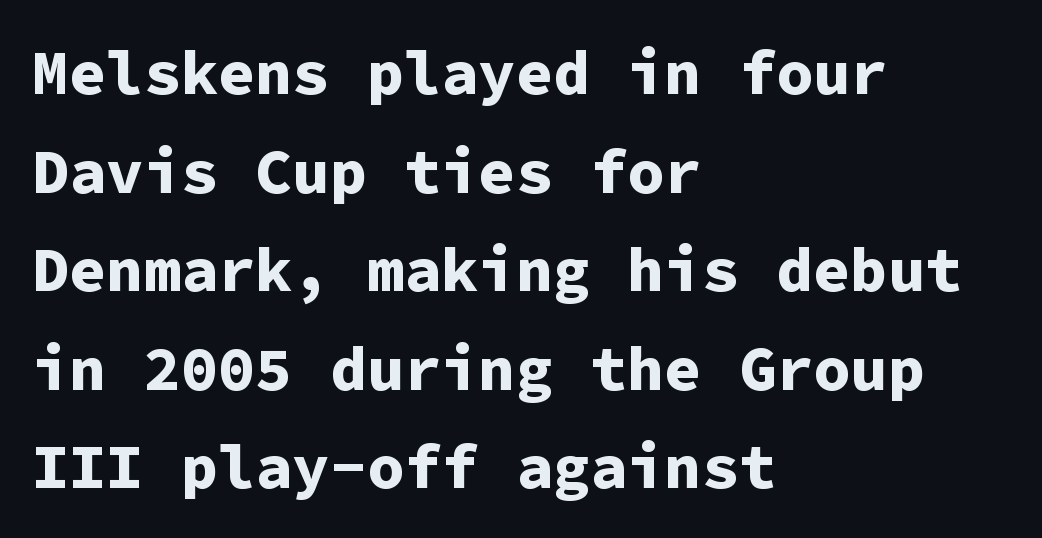
Q: Is the text bold? A: Yes.
Q: Is the text italic (slanted)? A: No, it is upright.
Q: Is the typeface a serif or a sans-serif typeface? A: Sans-serif.
Q: Is the text underlined? A: No.
Q: How is the paragraph aligned? A: Left-aligned.
Q: Is the spacing between letters normal or unusually wide? A: Normal.
Q: Is the spacing between lines tight, normal or loose? A: Normal.
Q: Width (condensed, normal, or wide)? A: Normal.
Q: Stroke contrast? A: Low.
Q: x-height? A: Medium.
Q: Monospaced? A: Yes.
